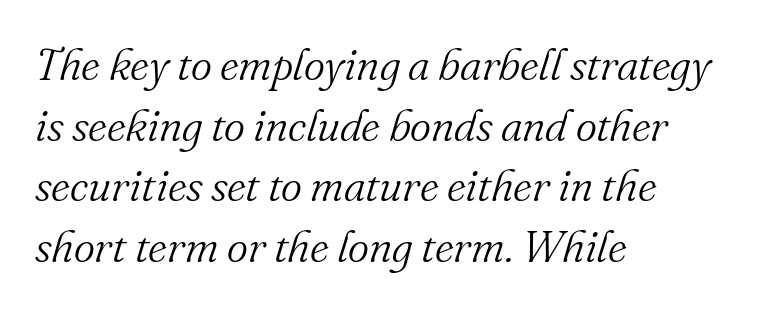
Check where the strokes stop: tiny serifs finish them off. Regarding leading, the lines here are spaced in the standard way. The strokes are not fattened; the text isn't bold. Varying glyph widths throughout — classic text-font behaviour. You can tell it's italic because the verticals aren't actually vertical. The rag falls on the right side of this text block.
